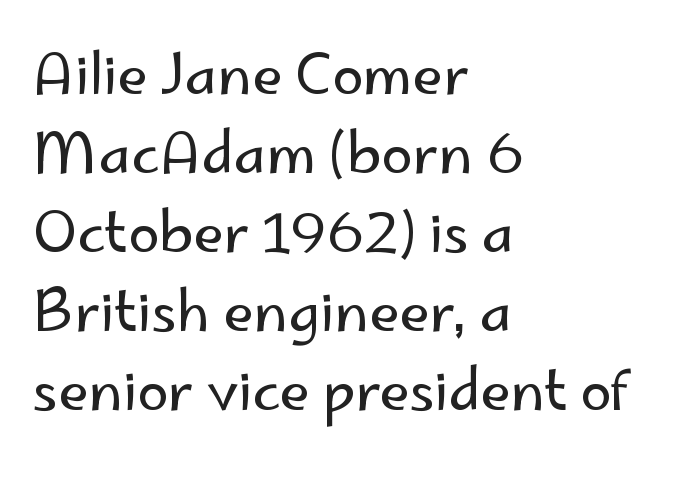
The image shows 56 px regular-weight sans-serif type, upright; set left-aligned, normal line spacing (1.41x), normal letter spacing, not underlined; low stroke contrast and a small x-height.
